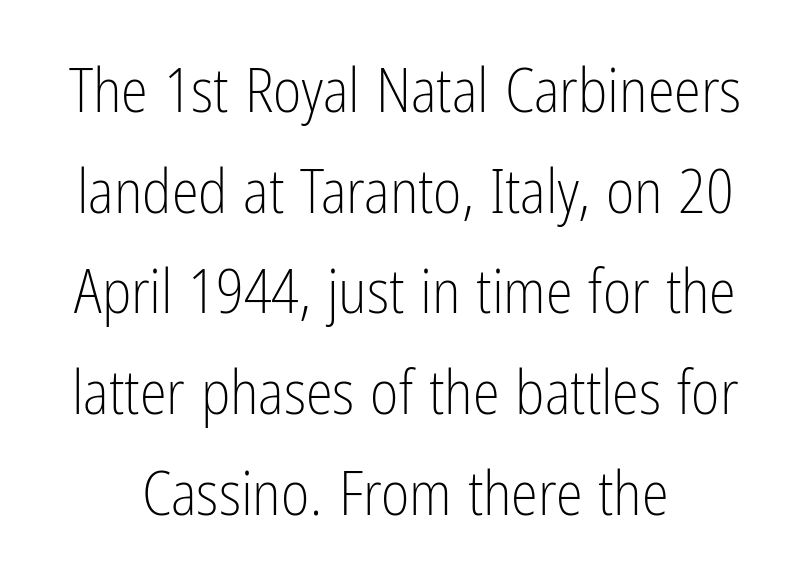
Here the designer chose a conventional face with non-uniform glyph widths. The space between consecutive lines is moderate. Posture: upright roman. In terms of letterform style, serifs are entirely absent.
